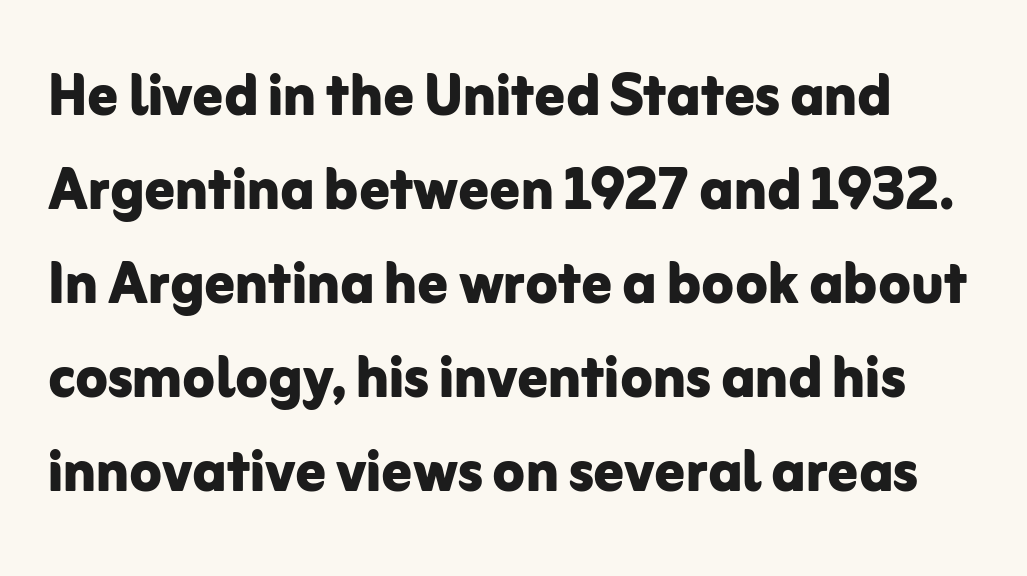
{"serif": "no", "italic": "no", "bold": "yes", "weight": "bold", "width": "normal", "stroke_contrast": "low", "x_height": "medium", "monospaced": "no", "underline": "no", "line_spacing": "normal", "line_spacing_ratio": 1.27, "letter_spacing": "normal", "letter_spacing_em": 0.0, "glyph_px": 74}
